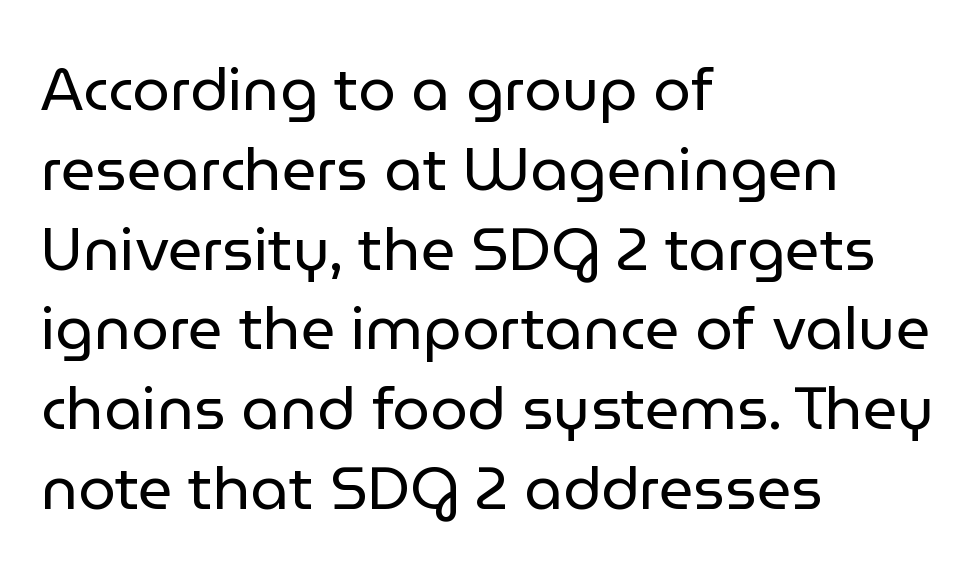
{"serif": "no", "italic": "no", "bold": "no", "weight": "regular", "width": "normal", "stroke_contrast": "low", "x_height": "medium", "monospaced": "no", "underline": "no", "align": "left", "line_spacing": "normal", "line_spacing_ratio": 1.33, "letter_spacing": "normal", "letter_spacing_em": 0.0, "glyph_px": 60}
